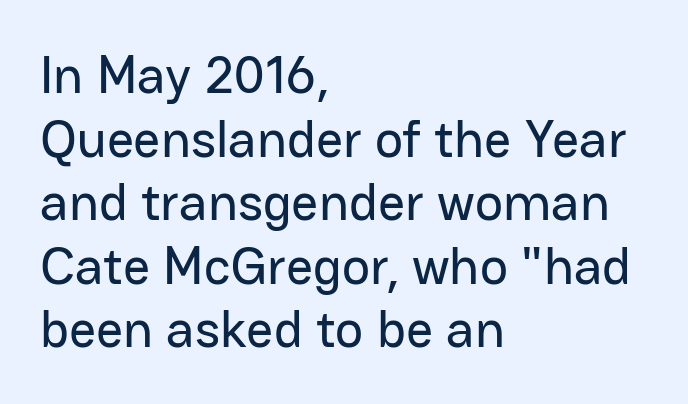
Q: Is the text italic (slanted)? A: No, it is upright.
Q: Is the typeface a serif or a sans-serif typeface? A: Sans-serif.
Q: Is the text underlined? A: No.
Q: How is the paragraph aligned? A: Left-aligned.
Q: Is the spacing between letters normal or unusually wide? A: Normal.
Q: Width (condensed, normal, or wide)? A: Normal.
Q: Stroke contrast? A: Low.
Q: x-height? A: Medium.
Q: Monospaced? A: No.
